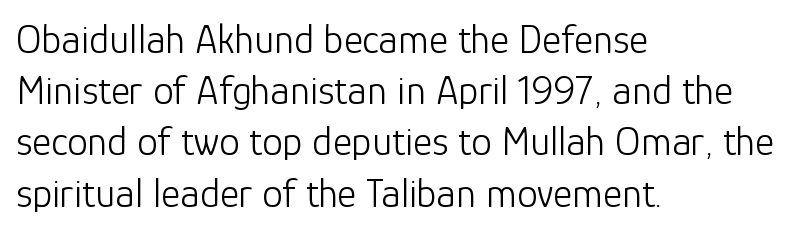
The image shows 41 px light sans-serif type, upright; set left-aligned, normal line spacing (1.25x), normal letter spacing, not underlined; low stroke contrast and a medium x-height.
